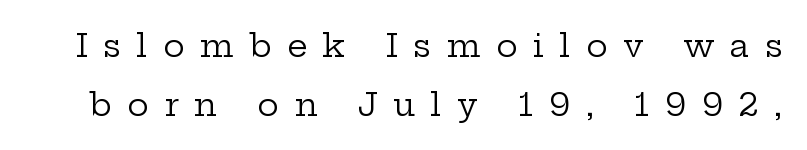
The face used here is seriffed, in the tradition of book romans. You could only call the tracking loose — the letters float apart. Is this a fixed-width face? No — the glyphs have proportional, varying widths. This sample uses an upright cut, with every glyph sitting square on the baseline. Only glyphs here, with clear space below each row. The typesetting does not lean heavy: it is not bold.
